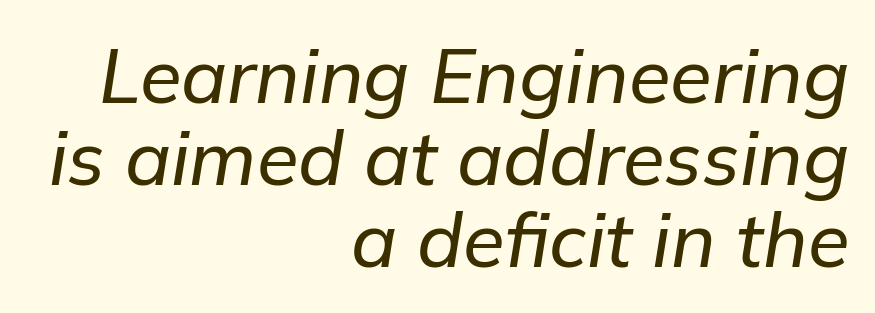
{"italic": "yes", "lean": "right", "slant_degrees": 9, "width": "normal", "stroke_contrast": "low", "x_height": "medium", "monospaced": "no", "underline": "no", "align": "right", "line_spacing": "tight", "line_spacing_ratio": 1.08, "letter_spacing": "normal", "letter_spacing_em": 0.0, "glyph_px": 76}
